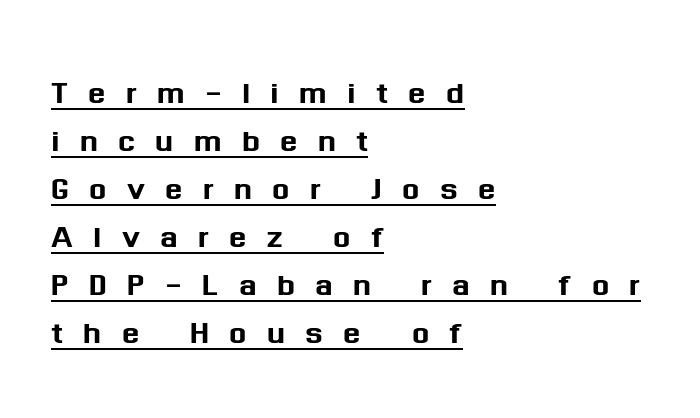
The image shows 41 px sans-serif type, upright; set left-aligned, line spacing 1.17x, unusually wide letter spacing (+0.49 em), underlined; medium stroke contrast and a medium x-height.
